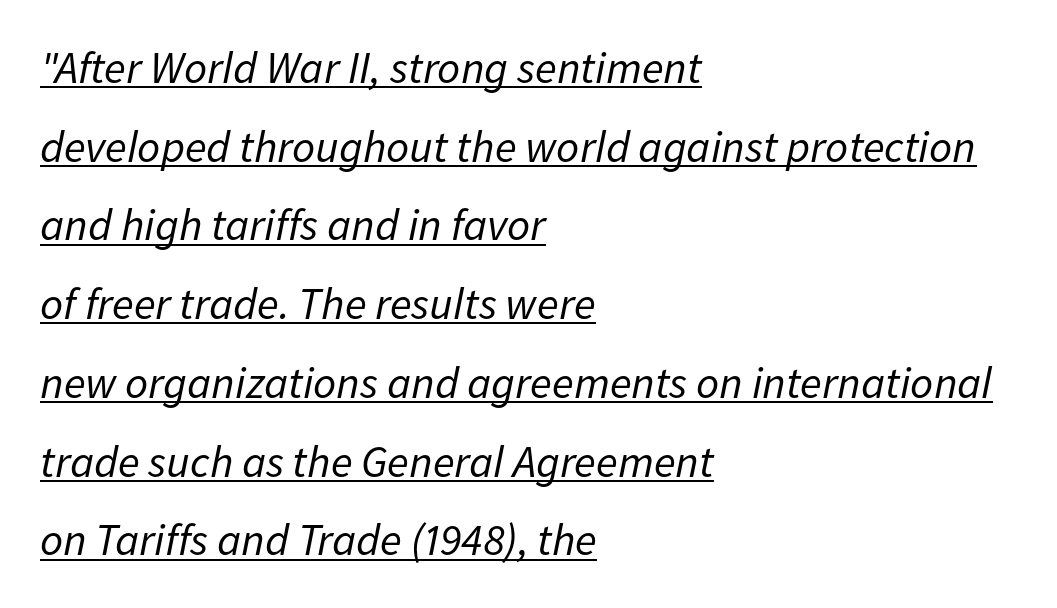
Italic: yes, the glyphs are oblique. Is this a fixed-width face? No — the glyphs have proportional, varying widths. Spacing between characters is what you'd get straight out of the box. Underlined type. Left-aligned paragraph, ragged on the right.
